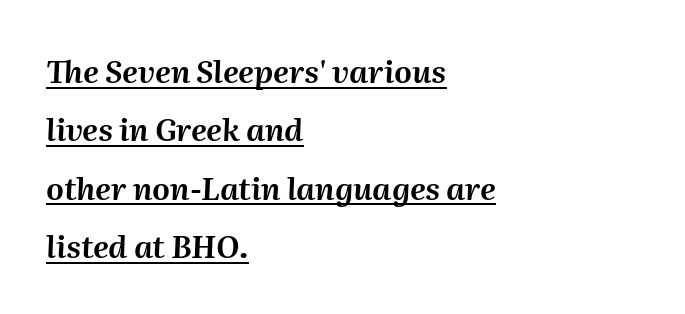
Compared with typical body copy, the letter spacing here is the same. Beneath each row of characters lies a ruled line. Layout note: lines flush left. Think of a printed novel: that variable character pitch is what you see here. The text carries the slant typical of an italic or oblique font.
